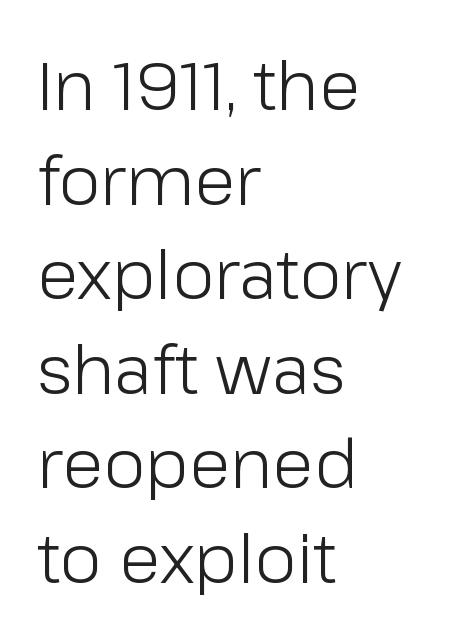
The text block is weighted toward the left margin, trailing off unevenly rightward. You could call the tracking neutral — neither tight nor loose. Characters remain perfectly vertical along every line. Evenly set lines give the paragraph a standard silhouette. This sample uses a sans-serif face. Type without underlining.
